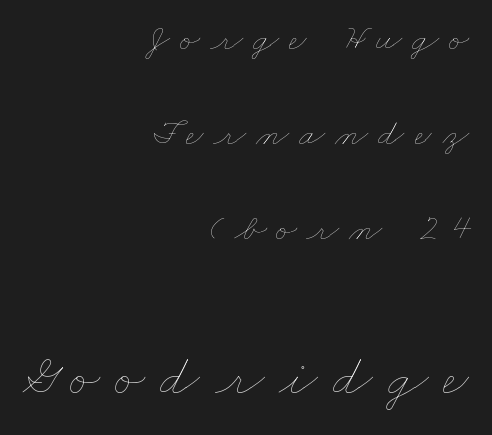
{"bold": "no", "weight": "thin", "width": "wide", "stroke_contrast": "low", "x_height": "small", "monospaced": "no", "underline": "no", "align": "right", "line_spacing": "loose", "line_spacing_ratio": 2.5, "letter_spacing": "wide", "letter_spacing_em": 0.26, "larger_block": "second", "size_ratio": 1.5, "glyph_px": 57}
